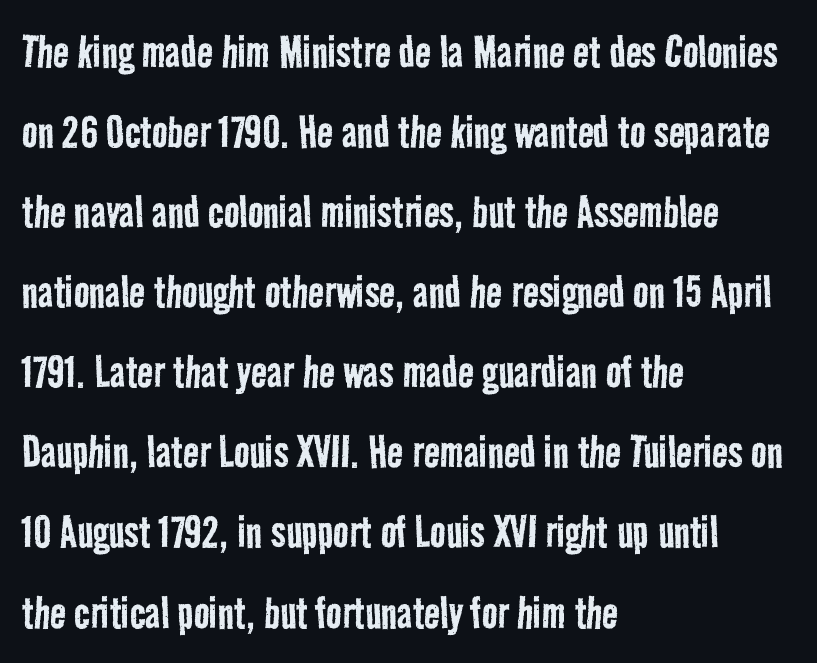
The image shows 52 px regular-weight, condensed sans-serif type; set left-aligned, normal line spacing (1.54x), normal letter spacing, not underlined; low stroke contrast and a medium x-height.
